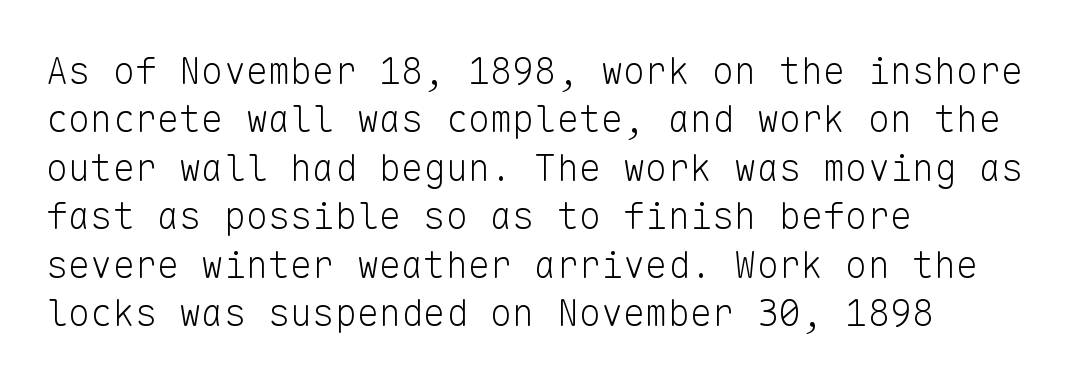
This rendering leaves character spacing at its baseline value. Lines of text with bare space underneath. Nope, not italic — everything's standing straight. Weight: in the light-to-regular range.
